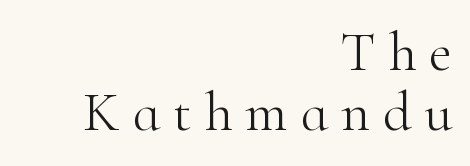
{"serif": "yes", "italic": "no", "bold": "no", "weight": "light", "width": "normal", "stroke_contrast": "high", "x_height": "small", "monospaced": "no", "underline": "no", "align": "right", "line_spacing": "tight", "line_spacing_ratio": 1.08, "letter_spacing": "wide", "letter_spacing_em": 0.23, "glyph_px": 56}
